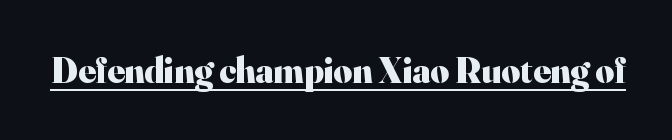
Q: Is the text bold? A: Yes.
Q: Is the text italic (slanted)? A: No, it is upright.
Q: Is the typeface a serif or a sans-serif typeface? A: Serif.
Q: Is the text underlined? A: Yes.
Q: Is the spacing between letters normal or unusually wide? A: Normal.
Q: Width (condensed, normal, or wide)? A: Normal.
Q: Stroke contrast? A: High.
Q: x-height? A: Small.
Q: Monospaced? A: No.
